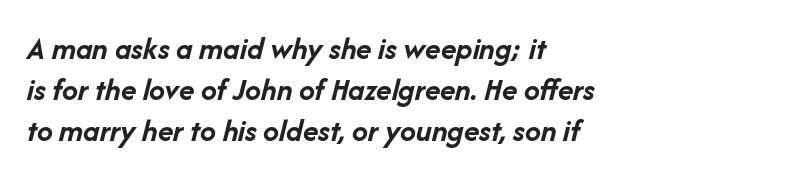
Q: Is the text bold? A: Yes.
Q: Is the text italic (slanted)? A: Yes, it leans right by about 14 degrees.
Q: Is the text underlined? A: No.
Q: How is the paragraph aligned? A: Left-aligned.
Q: Is the spacing between letters normal or unusually wide? A: Normal.
Q: Is the spacing between lines tight, normal or loose? A: Normal.
Q: Width (condensed, normal, or wide)? A: Normal.
Q: Stroke contrast? A: Low.
Q: x-height? A: Medium.
Q: Monospaced? A: No.
